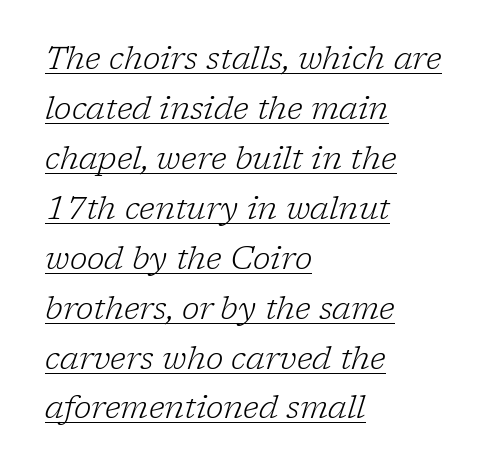
{"serif": "yes", "italic": "yes", "lean": "right", "slant_degrees": 17, "bold": "no", "weight": "light", "width": "normal", "stroke_contrast": "low", "x_height": "medium", "monospaced": "no", "underline": "yes", "align": "left", "line_spacing": "normal", "line_spacing_ratio": 1.56, "letter_spacing": "normal", "letter_spacing_em": 0.0, "glyph_px": 32}
